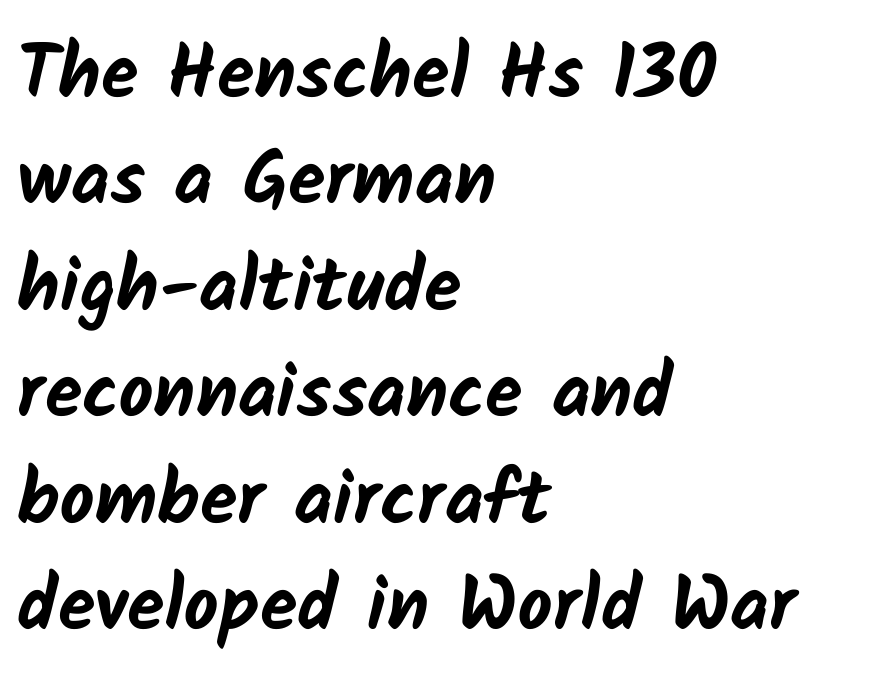
The passage is arranged the way most books set body copy — flush left. Is this a sans? Yes — the strokes have no serifs. The tracking reads as untouched default to a designer's eye. Is there much room between lines? A standard amount, neither cramped nor airy.
